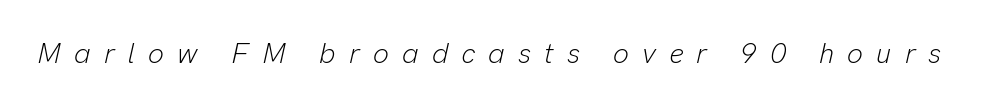
Q: Is the text bold? A: No.
Q: Is the text italic (slanted)? A: Yes, it leans right by about 13 degrees.
Q: Is the text underlined? A: No.
Q: Is the spacing between letters normal or unusually wide? A: Unusually wide.
Q: Width (condensed, normal, or wide)? A: Normal.
Q: Stroke contrast? A: Low.
Q: x-height? A: Medium.
Q: Monospaced? A: No.
